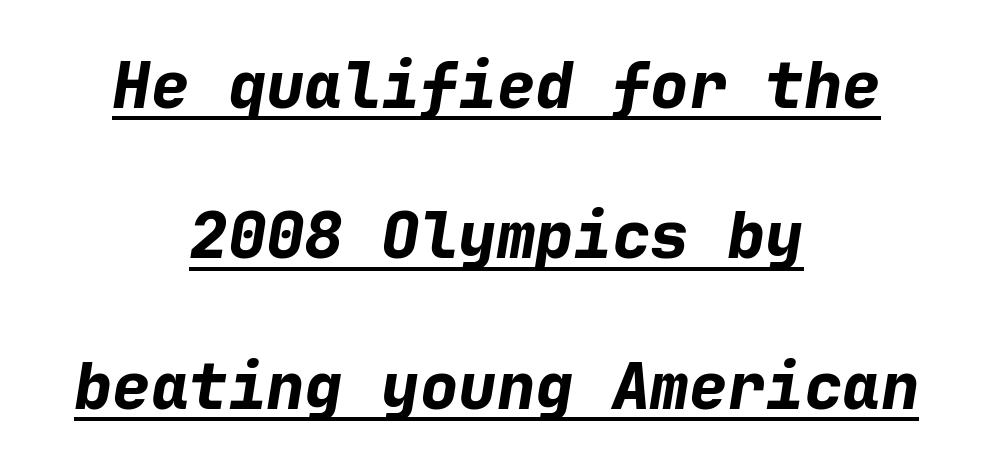
The image shows 64 px bold type, italic (leaning right), monospaced; set centered, loose line spacing (2.35x), normal letter spacing, underlined; low stroke contrast and a medium x-height.
